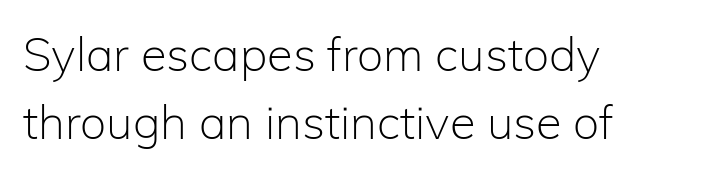
Looks like regular typesetting: each glyph gets only the width it needs. Successive baselines arrive at the customary interval. The passage shown is not bold in any degree. The compositor pushed each line to the left boundary.
